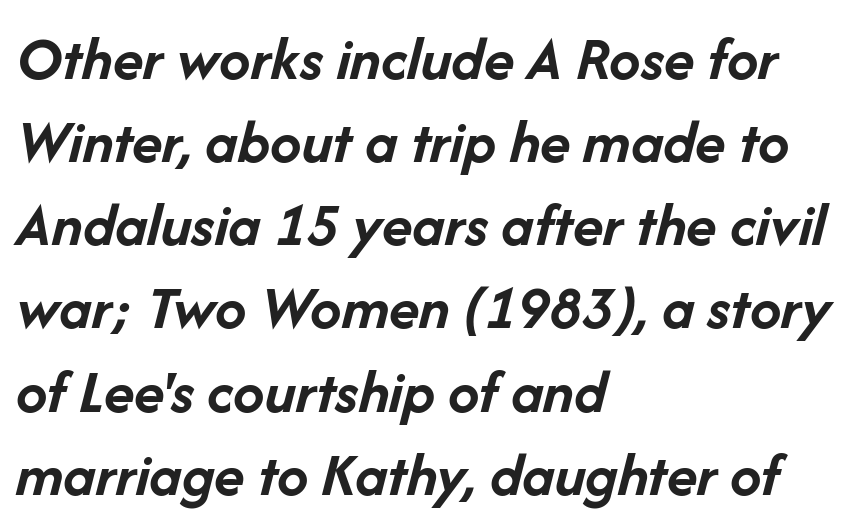
Q: Is the text bold? A: Yes.
Q: Is the text italic (slanted)? A: Yes, it leans right by about 14 degrees.
Q: Is the text underlined? A: No.
Q: How is the paragraph aligned? A: Left-aligned.
Q: Is the spacing between letters normal or unusually wide? A: Normal.
Q: Is the spacing between lines tight, normal or loose? A: Normal.
Q: Width (condensed, normal, or wide)? A: Normal.
Q: Stroke contrast? A: Low.
Q: x-height? A: Medium.
Q: Monospaced? A: No.
